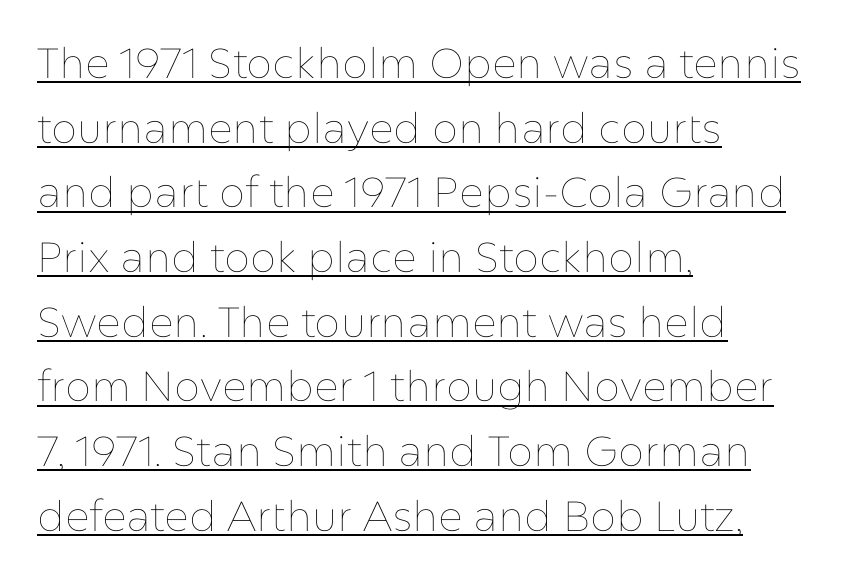
The image shows 42 px thin type, upright; set left-aligned, normal line spacing (1.54x), normal letter spacing, underlined; low stroke contrast and a medium x-height.
